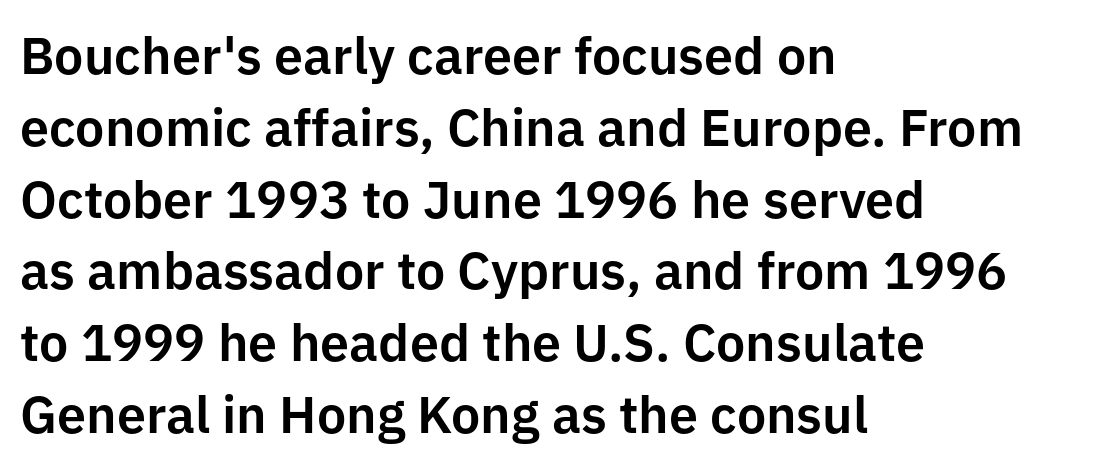
The image shows 52 px sans-serif type, upright; set left-aligned, normal line spacing (1.38x), normal letter spacing, not underlined; low stroke contrast and a medium x-height.
